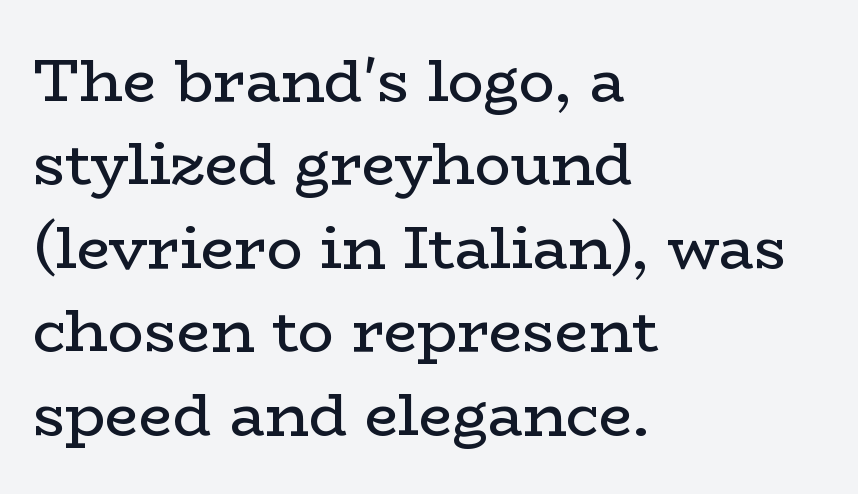
The image shows 60 px regular-weight, wide serif type, upright; set left-aligned, normal line spacing (1.39x), normal letter spacing, not underlined; low stroke contrast and a medium x-height.
